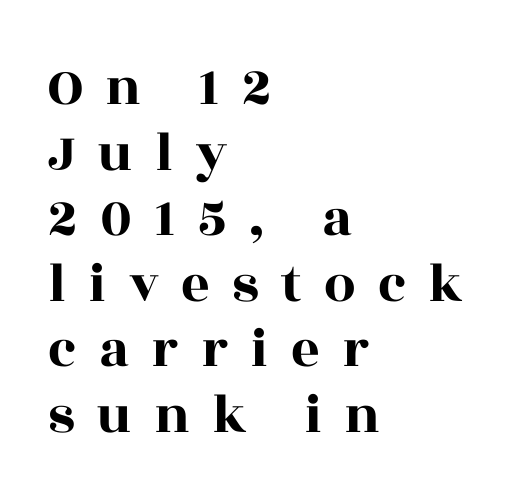
{"serif": "yes", "italic": "no", "width": "wide", "x_height": "large", "monospaced": "no", "underline": "no", "align": "left", "line_spacing_ratio": 1.17, "letter_spacing": "wide", "letter_spacing_em": 0.4, "glyph_px": 56}
